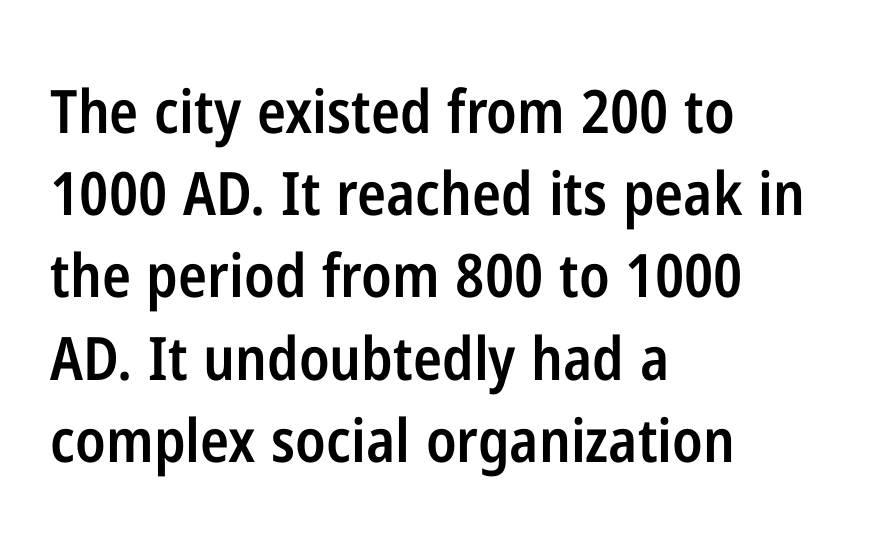
Set as a demibold, roughly 600 on the weight scale. The face used here is proportionally spaced, like ordinary book or web type. Every character sits straight up, as roman type does. Typographically, this falls in the sans-serif category.
